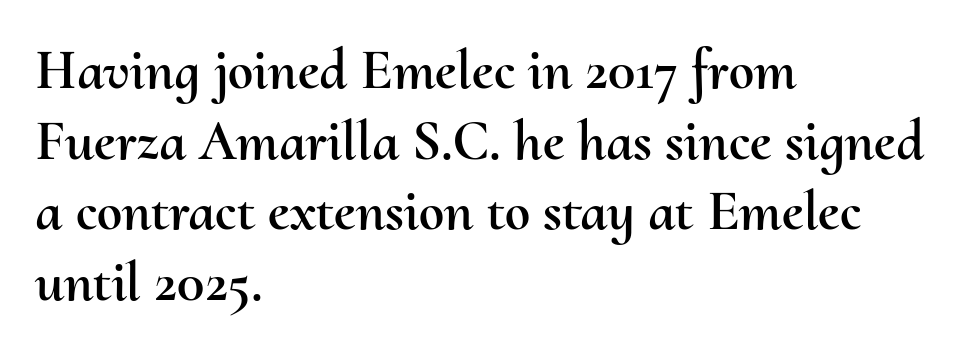
The image shows 57 px text type, upright; set left-aligned, line spacing 1.24x, normal letter spacing, not underlined; medium stroke contrast and a small x-height.
